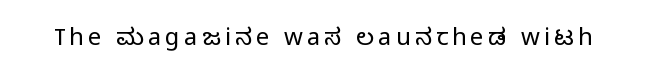
The image shows 24 px text type, upright; set not underlined.
